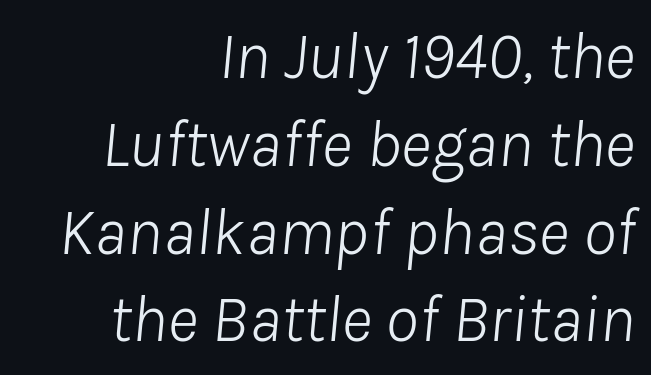
The image shows 67 px light type, italic (leaning right); set right-aligned, normal line spacing (1.31x), normal letter spacing, not underlined; low stroke contrast and a medium x-height.
